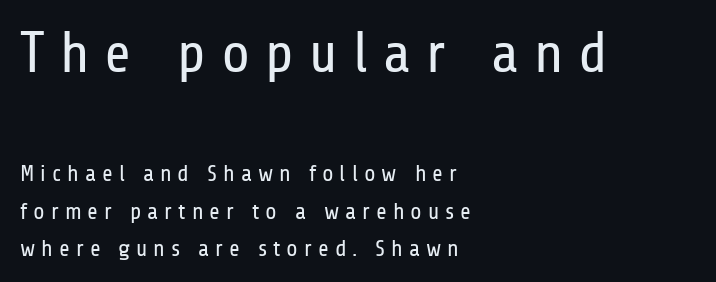
The image shows 58 px regular-weight, condensed sans-serif type, upright; set left-aligned, normal line spacing (1.62x), unusually wide letter spacing (+0.26 em), not underlined; the first (top) block is 2.52x larger; low stroke contrast and a medium x-height.
